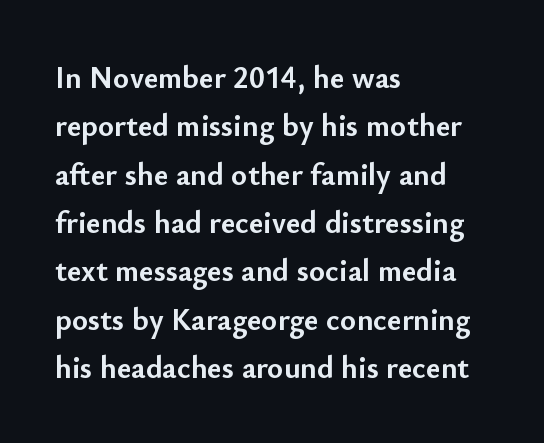
The image shows 31 px semibold sans-serif type, upright; set left-aligned, normal line spacing (1.56x), normal letter spacing, not underlined; low stroke contrast and a small x-height.
